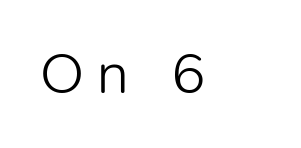
{"serif": "no", "italic": "no", "bold": "no", "weight": "light", "width": "normal", "stroke_contrast": "low", "x_height": "medium", "monospaced": "no", "underline": "no", "align": "left", "letter_spacing": "wide", "letter_spacing_em": 0.23, "glyph_px": 58}
